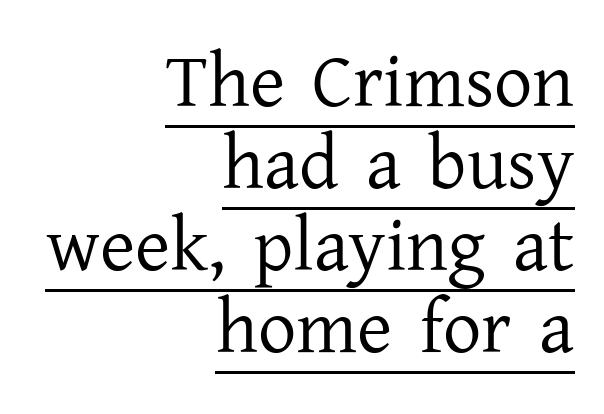
Each letter keeps its own natural width here, so spacing adapts to shape. If you drew a ruler down the right edge, every line would touch it. The rendered words wear a rule along their underside. No italicization has been applied; the sample stays upright.
